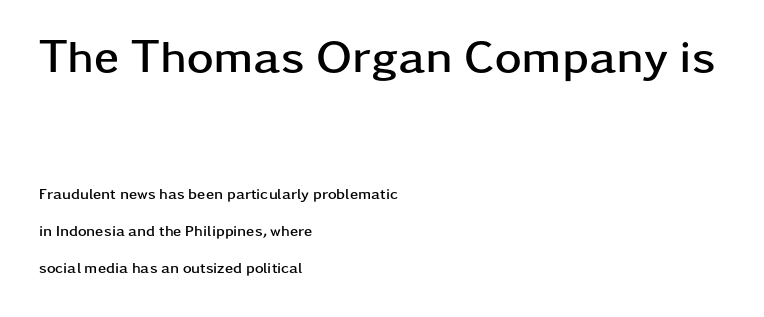
{"serif": "no", "italic": "no", "bold": "yes", "weight": "semibold", "width": "wide", "stroke_contrast": "low", "x_height": "medium", "monospaced": "no", "underline": "no", "align": "left", "line_spacing": "loose", "line_spacing_ratio": 2.45, "letter_spacing": "normal", "letter_spacing_em": 0.0, "larger_block": "first", "size_ratio": 3.07, "glyph_px": 46}
